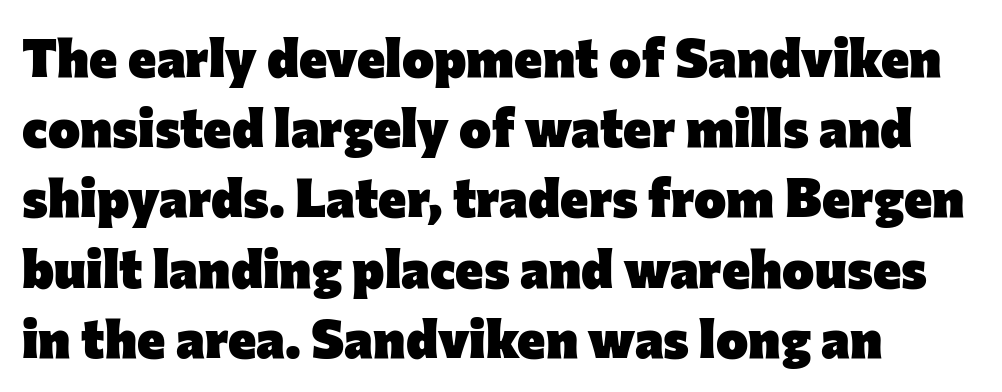
Q: Is the text bold? A: Yes.
Q: Is the text italic (slanted)? A: No, it is upright.
Q: Is the typeface a serif or a sans-serif typeface? A: Sans-serif.
Q: Is the text underlined? A: No.
Q: How is the paragraph aligned? A: Left-aligned.
Q: Is the spacing between letters normal or unusually wide? A: Normal.
Q: Is the spacing between lines tight, normal or loose? A: Normal.
Q: Width (condensed, normal, or wide)? A: Normal.
Q: Stroke contrast? A: Low.
Q: x-height? A: Medium.
Q: Monospaced? A: No.
